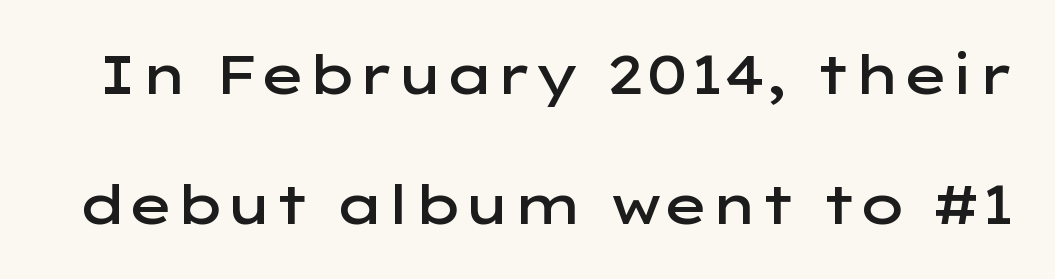
{"serif": "no", "italic": "no", "bold": "semi", "weight": "semibold", "width": "wide", "stroke_contrast": "low", "x_height": "medium", "monospaced": "no", "underline": "no", "line_spacing": "loose", "line_spacing_ratio": 2.41, "letter_spacing": "normal", "letter_spacing_em": 0.0, "glyph_px": 54}
